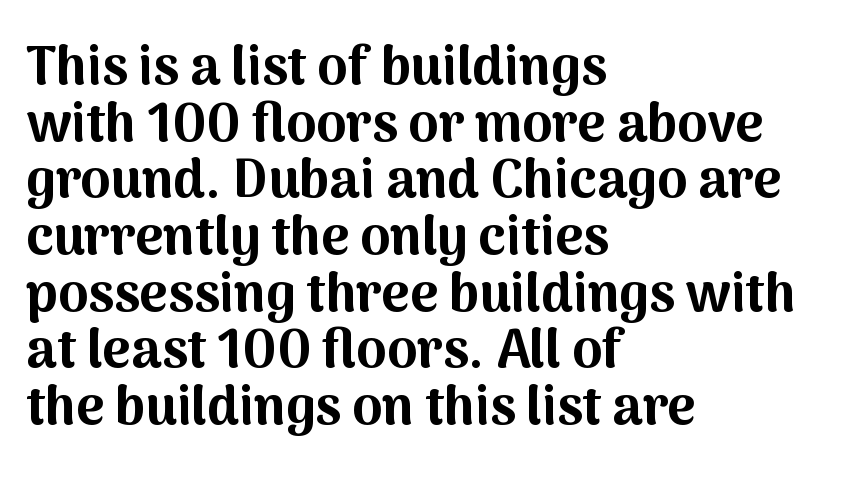
Q: Is the text bold? A: Yes.
Q: Is the text italic (slanted)? A: No, it is upright.
Q: Is the typeface a serif or a sans-serif typeface? A: Sans-serif.
Q: Is the text underlined? A: No.
Q: How is the paragraph aligned? A: Left-aligned.
Q: Is the spacing between letters normal or unusually wide? A: Normal.
Q: Is the spacing between lines tight, normal or loose? A: Tight.
Q: Width (condensed, normal, or wide)? A: Normal.
Q: Stroke contrast? A: Medium.
Q: x-height? A: Medium.
Q: Monospaced? A: No.
